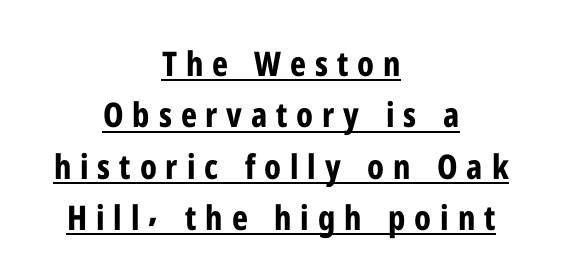
Typographic density is high because the face is bold. If you drew a line through each stem, it would be perfectly vertical. What kind of face is this? One without serifs — a sans. There is plenty of visible air inserted between adjacent glyphs. Horizontally, the lines are justified to the midpoint only.
